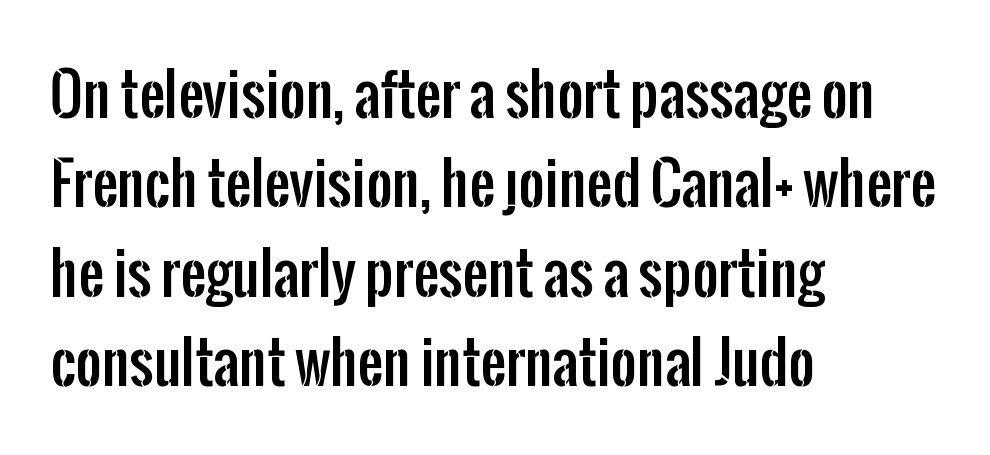
Clear beneath every line of the passage. Default kerning and tracking; the words read as compact shapes. The typeface chosen for these lines omits serifs. Students, observe: this is what conventionally led text looks like. Every row of glyphs begins at an identical x-position on the left. This sample uses an upright cut, with every glyph sitting square on the baseline.
